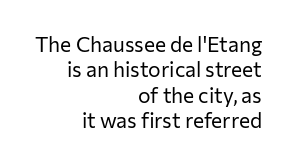
{"italic": "no", "bold": "no", "underline": "no", "align": "right", "line_spacing_ratio": 1.21, "letter_spacing": "normal", "letter_spacing_em": 0.0, "glyph_px": 21}
